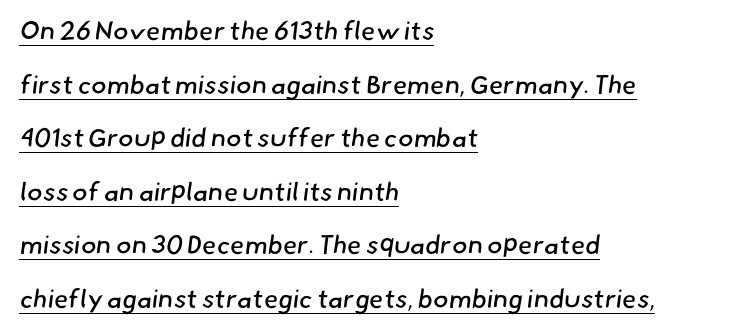
Q: Is the text bold? A: No.
Q: Is the text underlined? A: Yes.
Q: How is the paragraph aligned? A: Left-aligned.
Q: Is the spacing between letters normal or unusually wide? A: Normal.
Q: Is the spacing between lines tight, normal or loose? A: Loose.
